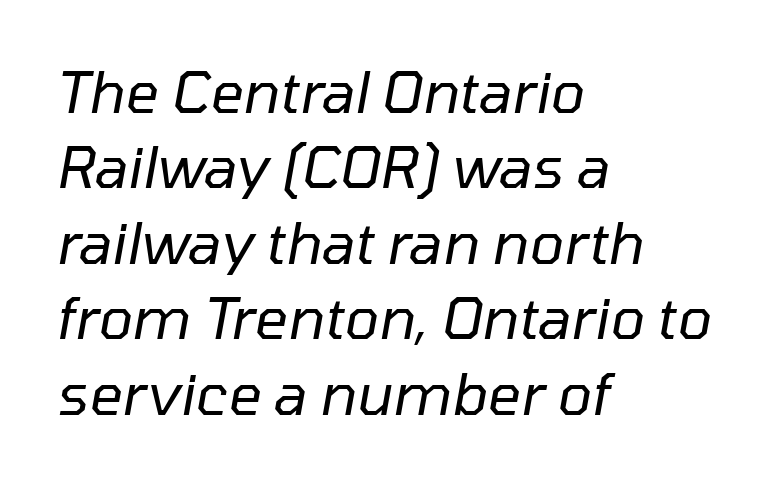
{"italic": "yes", "lean": "right", "slant_degrees": 10, "bold": "no", "weight": "regular", "width": "normal", "stroke_contrast": "low", "x_height": "medium", "monospaced": "no", "underline": "no", "align": "left", "line_spacing": "normal", "line_spacing_ratio": 1.3, "letter_spacing": "normal", "letter_spacing_em": 0.0, "glyph_px": 58}
